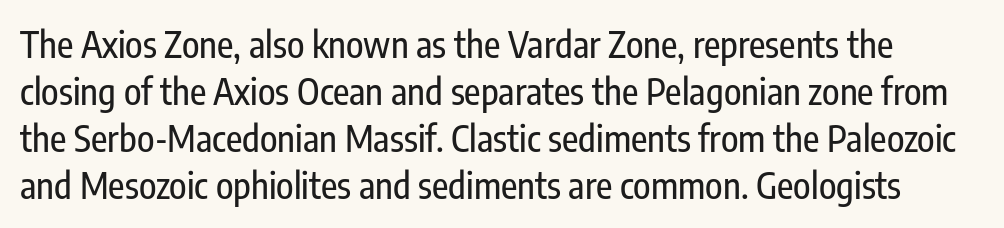
Q: Is the text italic (slanted)? A: No, it is upright.
Q: Is the typeface a serif or a sans-serif typeface? A: Sans-serif.
Q: Is the text underlined? A: No.
Q: Is the spacing between letters normal or unusually wide? A: Normal.
Q: Is the spacing between lines tight, normal or loose? A: Normal.
Q: Width (condensed, normal, or wide)? A: Condensed.
Q: Stroke contrast? A: Low.
Q: x-height? A: Medium.
Q: Monospaced? A: No.
